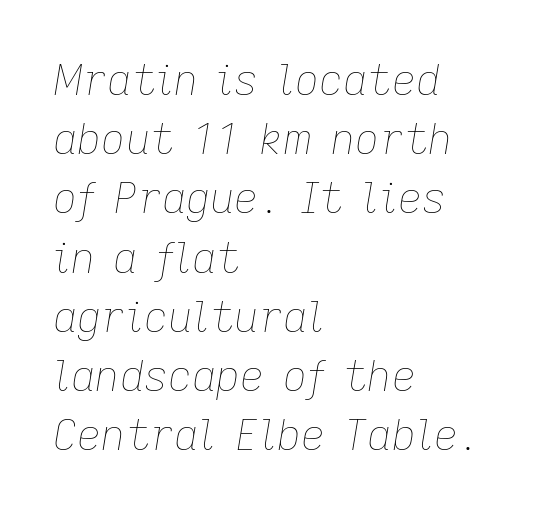
{"italic": "yes", "lean": "right", "slant_degrees": 9, "bold": "no", "weight": "thin", "width": "normal", "stroke_contrast": "low", "x_height": "medium", "monospaced": "no", "underline": "no", "align": "left", "line_spacing": "normal", "line_spacing_ratio": 1.41, "letter_spacing": "normal", "letter_spacing_em": 0.0, "glyph_px": 42}
